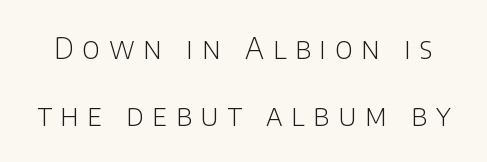
The image shows 29 px light sans-serif type, upright; set loose line spacing (2.31x), unusually wide letter spacing (+0.3 em), not underlined; low stroke contrast and a large x-height.
